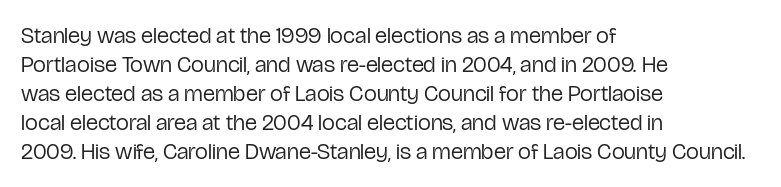
Q: Is the text bold? A: No.
Q: Is the text italic (slanted)? A: No, it is upright.
Q: Is the text underlined? A: No.
Q: How is the paragraph aligned? A: Left-aligned.
Q: Is the spacing between letters normal or unusually wide? A: Normal.
Q: Is the spacing between lines tight, normal or loose? A: Normal.
